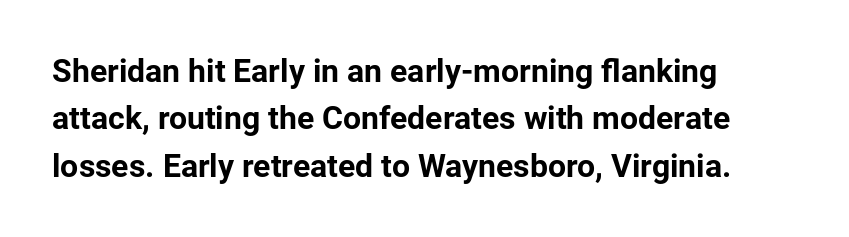
Q: Is the text bold? A: Yes.
Q: Is the text italic (slanted)? A: No, it is upright.
Q: Is the typeface a serif or a sans-serif typeface? A: Sans-serif.
Q: Is the text underlined? A: No.
Q: How is the paragraph aligned? A: Left-aligned.
Q: Is the spacing between letters normal or unusually wide? A: Normal.
Q: Is the spacing between lines tight, normal or loose? A: Normal.
Q: Width (condensed, normal, or wide)? A: Normal.
Q: Stroke contrast? A: Low.
Q: x-height? A: Medium.
Q: Monospaced? A: No.
